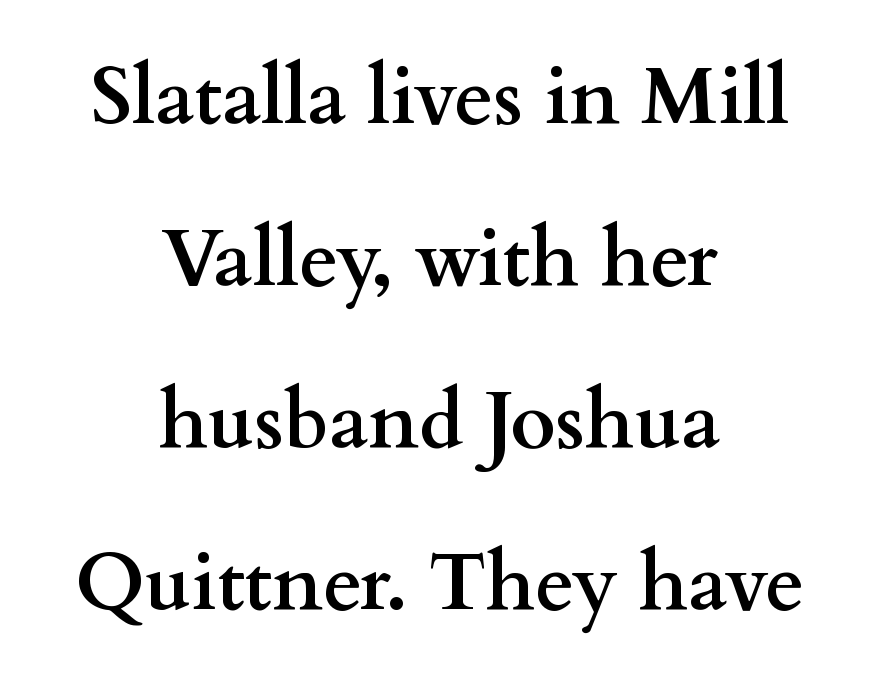
The rendering shows small feet on the letterforms — a serif design. Look at the tracking — it's just the regular setting, nothing added. The letters stand straight up with perfectly vertical stems. Just letters on the line, the space beneath them empty.
